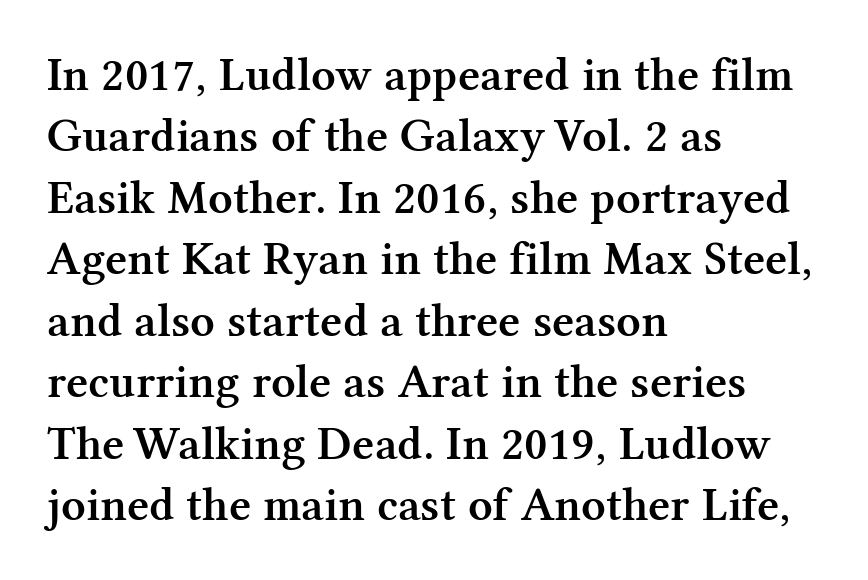
Typographically, this falls in the serif category. Layout note: lines flush left. A typesetter would call this zero additional tracking. Emphasis by weight is partial: semibold. No word sits above an underline.
